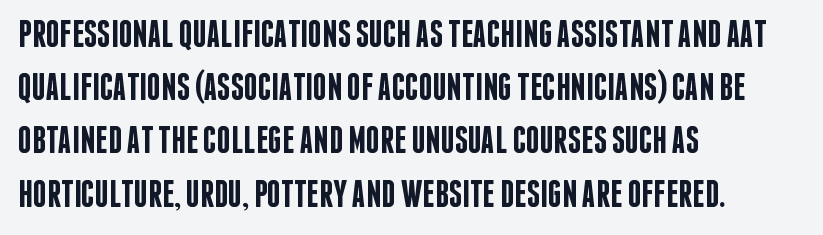
The foot of each line stays bare and open. Every letter is mildly thick-stroked: semibold rather than bold. Normally led — the rows are evenly, conventionally spaced. In terms of posture, this sample is upright. Teacher's note: observe the even left margin — that is flush-left alignment.
